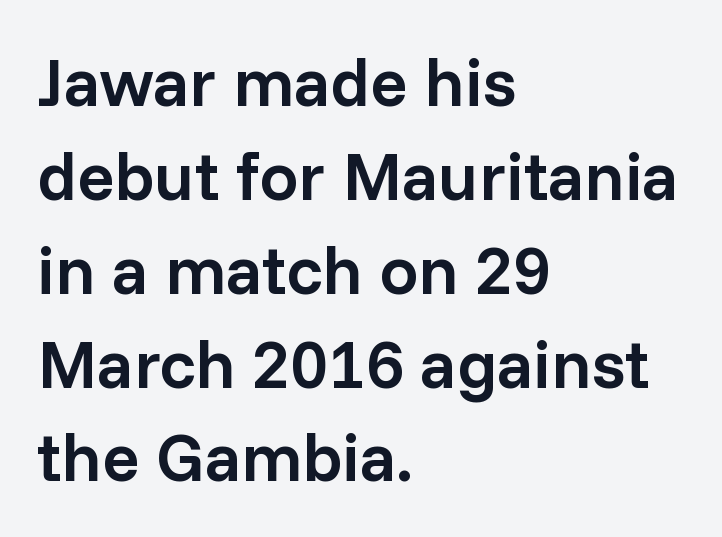
Q: Is the text bold? A: Semi-bold.
Q: Is the text italic (slanted)? A: No, it is upright.
Q: Is the typeface a serif or a sans-serif typeface? A: Sans-serif.
Q: Is the text underlined? A: No.
Q: How is the paragraph aligned? A: Left-aligned.
Q: Is the spacing between letters normal or unusually wide? A: Normal.
Q: Is the spacing between lines tight, normal or loose? A: Normal.
Q: Width (condensed, normal, or wide)? A: Normal.
Q: Stroke contrast? A: Low.
Q: x-height? A: Medium.
Q: Monospaced? A: No.
